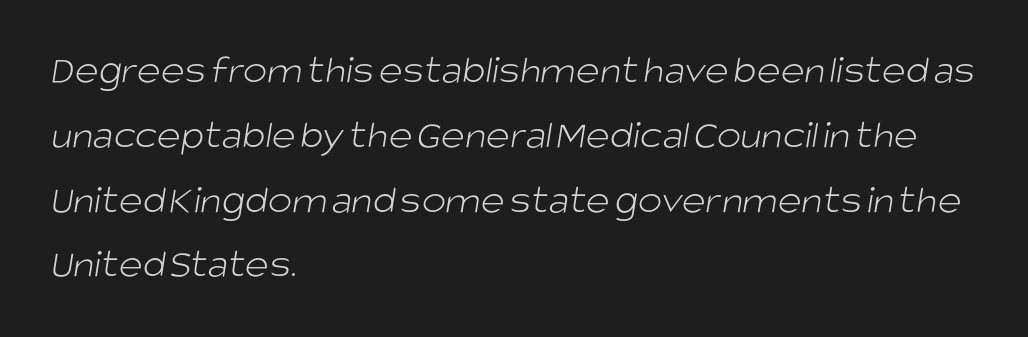
The image shows 41 px light sans-serif type; set left-aligned, normal line spacing (1.58x), normal letter spacing, not underlined; low stroke contrast and a large x-height.
